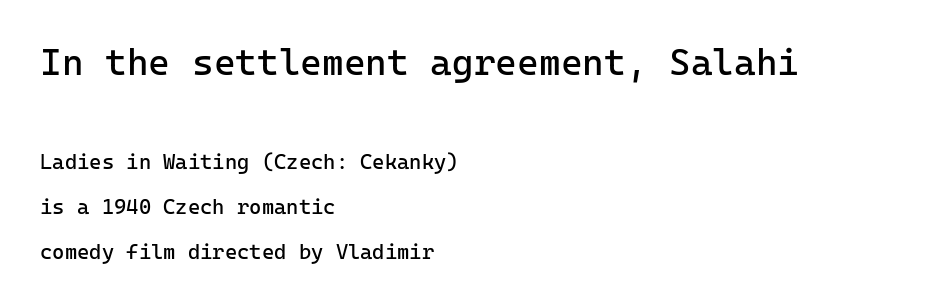
{"serif": "no", "italic": "no", "bold": "no", "weight": "regular", "width": "normal", "stroke_contrast": "low", "x_height": "medium", "monospaced": "yes", "underline": "no", "align": "left", "line_spacing": "loose", "line_spacing_ratio": 2.14, "letter_spacing": "normal", "letter_spacing_em": 0.0, "larger_block": "first", "size_ratio": 1.76, "glyph_px": 37}
